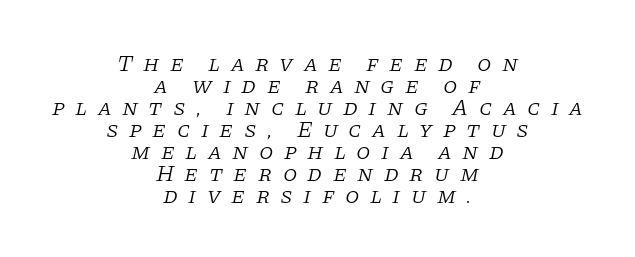
No word sits above an underline. Glyph-to-glyph distance is far greater than everyday printed text. The typesetting does not lean heavy: it is not bold. One-word summary of the alignment: center. A typesetter would mark this as italic. The passage shown stacks its lines with hardly any gap.
